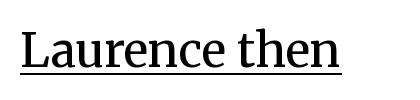
The image shows 47 px regular-weight serif type, upright; set normal letter spacing, underlined; medium stroke contrast and a medium x-height.
